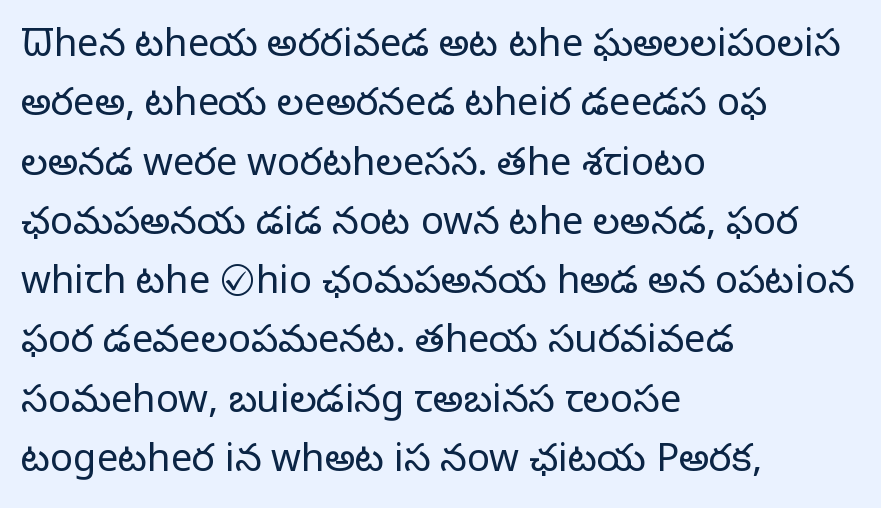
The image shows 38 px light sans-serif type, upright; set left-aligned, normal line spacing (1.56x), normal letter spacing, not underlined; low stroke contrast and a medium x-height.
